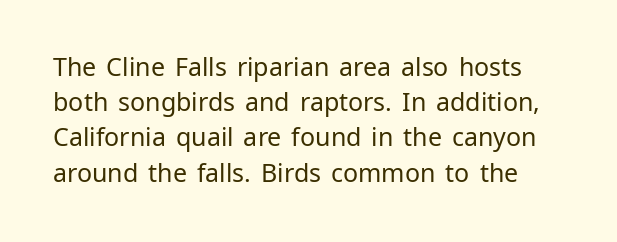
The image shows 25 px text type, upright; set normal line spacing (1.41x), normal letter spacing, not underlined.
